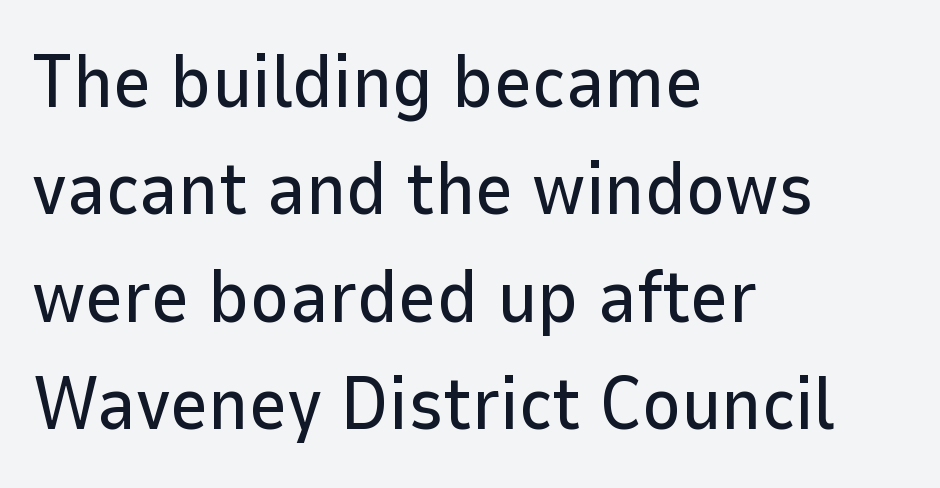
The image shows 74 px sans-serif type, upright; set left-aligned, normal line spacing (1.45x), normal letter spacing, not underlined; low stroke contrast and a medium x-height.
